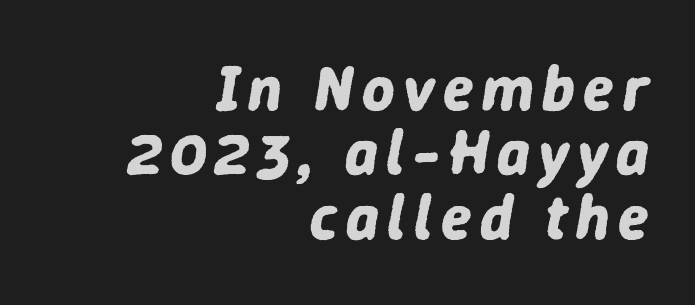
The image shows 63 px bold type, italic (leaning right); set right-aligned, tight line spacing (1.02x), not underlined; low stroke contrast and a medium x-height.
